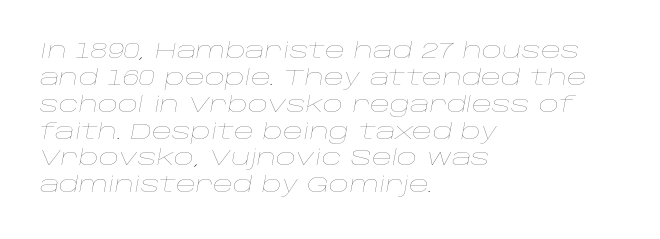
Weight: regular or lighter. The letterforms sit shoulder to shoulder at normal distance. A student would call this left alignment; a typographer would say flush left, rag right. You can tell it's italic because the verticals aren't actually vertical.
